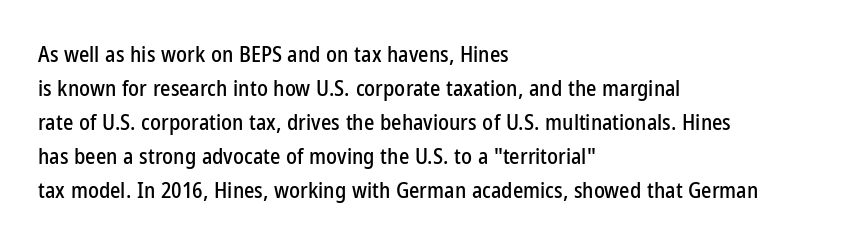
The image shows 22 px text type, upright; set left-aligned, normal line spacing (1.54x), normal letter spacing, not underlined.
